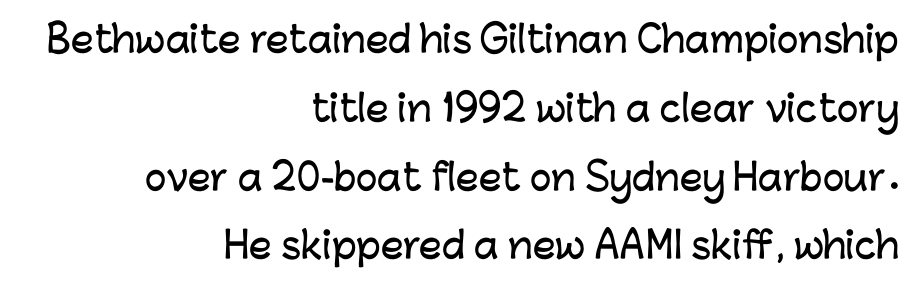
The passage is arranged like a letterhead date or caption credit — flush right. A typesetter would call this leading open, well beyond the default. The type is set solid horizontally, with unmodified tracking. These lines are composed in type without serifs. Decoration check: the copy has no underline. If you drew a line through each stem, it would be perfectly vertical.
